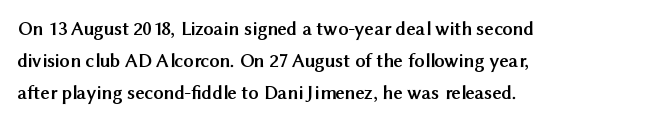
The passage shown is emphatically bold. Clear beneath every line of the passage. Characters remain perfectly vertical along every line. These lines sit exactly where default settings would place them. The horizontal fit of the characters is conventional and even. Each line starts at the same left margin while the right side varies.
